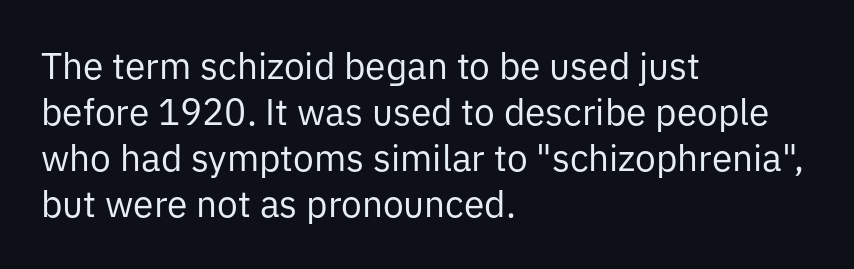
The image shows 37 px regular-weight sans-serif type, upright; set left-aligned, line spacing 1.24x, normal letter spacing, not underlined; low stroke contrast and a medium x-height.
